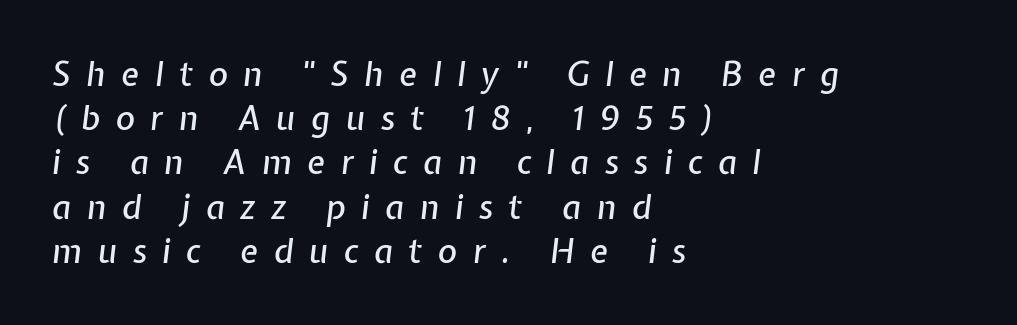
The gaps between neighbouring characters are conspicuously large. The passage shown leans; its letterforms are oblique. Left-aligned paragraph, ragged on the right. This rendering features lettering with no underline. A typesetter would call this proportional, since set widths differ per character. Regular leading.
